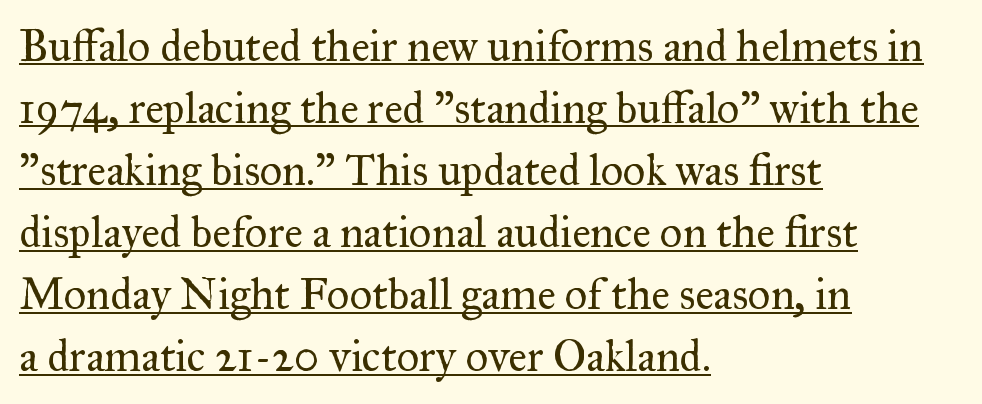
The passage shown is typed in a proportional face where columns would drift. Alignment: flush left. Nothing heavy about these letters — not bold at all. Quick note: underline on.
